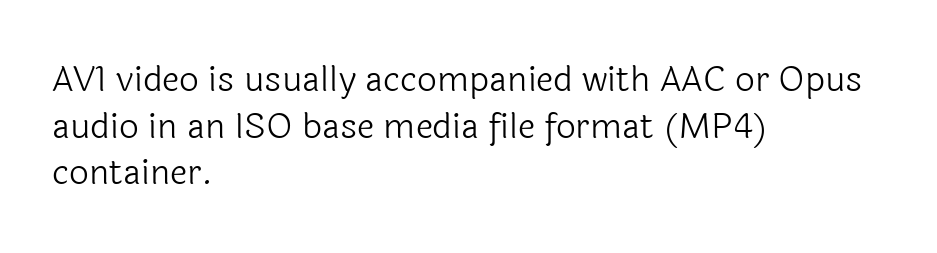
The font's upright variant was chosen for this text. Only glyphs here, with clear space below each row. Line spacing here is normal. In CSS terms this would be text-align: left. What stands out about the letter spacing? Nothing — it is the standard amount. The passage shown is typed in a proportional face where columns would drift.
